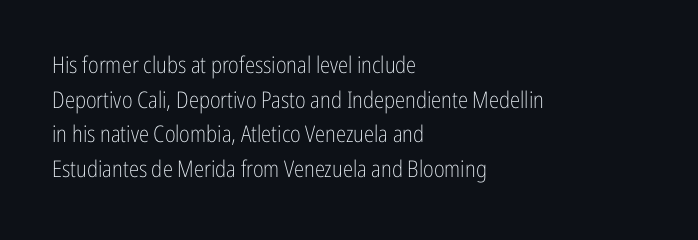
Q: Is the text bold? A: No.
Q: Is the text italic (slanted)? A: No, it is upright.
Q: Is the text underlined? A: No.
Q: How is the paragraph aligned? A: Left-aligned.
Q: Is the spacing between letters normal or unusually wide? A: Normal.
Q: Is the spacing between lines tight, normal or loose? A: Normal.
